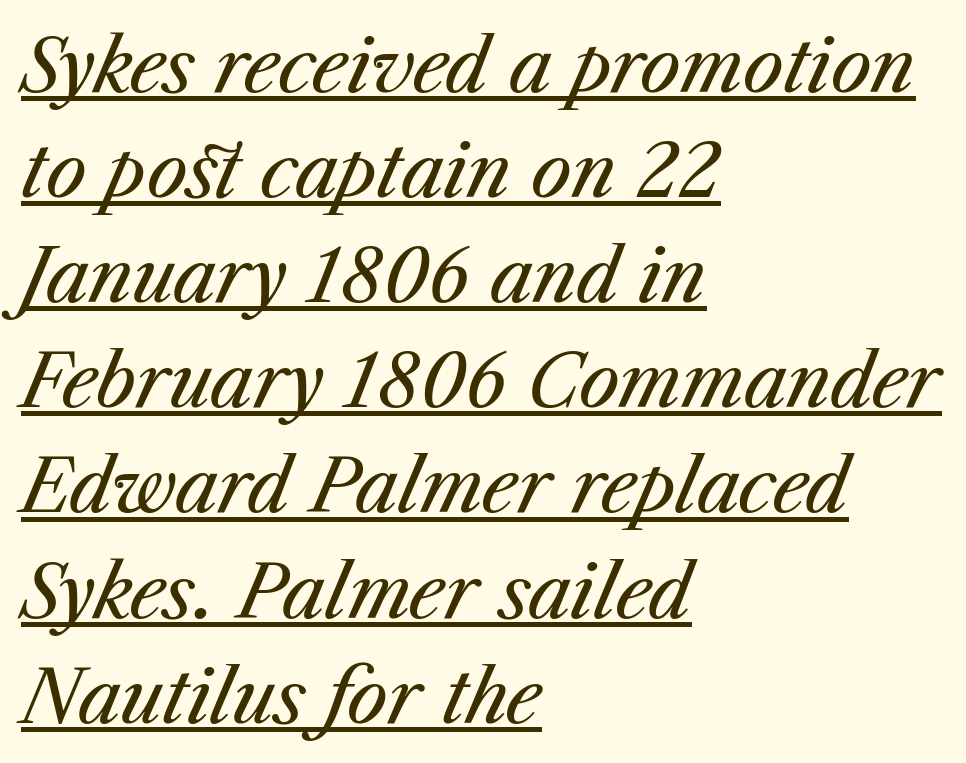
The image shows 73 px regular-weight type, italic (leaning right); set left-aligned, normal line spacing (1.44x), normal letter spacing, underlined; medium stroke contrast and a medium x-height.
